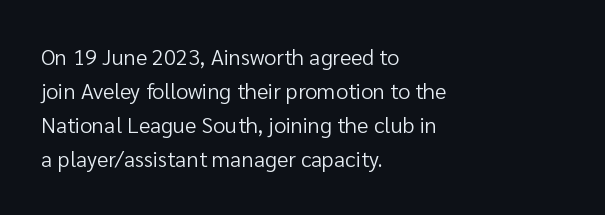
Caption: multi-line text, flush left, ragged right. Rendered with straight, roman letterforms. Beneath every word, the page is bare. Weight: not bold — regular or lighter. Nobody touched the tracking dial on this one. Vertically, the passage feels balanced, rows spaced as you'd expect.
